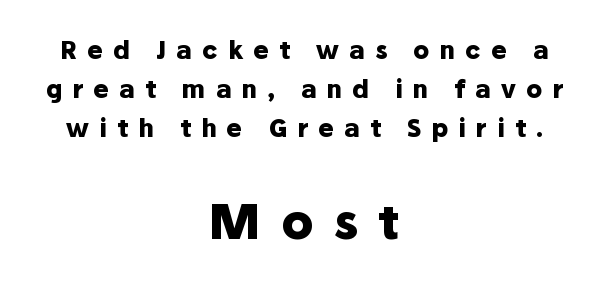
Q: Is the text bold? A: Yes.
Q: Is the text italic (slanted)? A: No, it is upright.
Q: Is the typeface a serif or a sans-serif typeface? A: Sans-serif.
Q: Is the text underlined? A: No.
Q: How is the paragraph aligned? A: Centered.
Q: Is the spacing between letters normal or unusually wide? A: Unusually wide.
Q: Is the spacing between lines tight, normal or loose? A: Normal.
Q: Which block of text is set in a larger size, the first (top) or the second (bottom)? A: The second (bottom) one.
Q: Width (condensed, normal, or wide)? A: Normal.
Q: Stroke contrast? A: Low.
Q: x-height? A: Medium.
Q: Monospaced? A: No.
